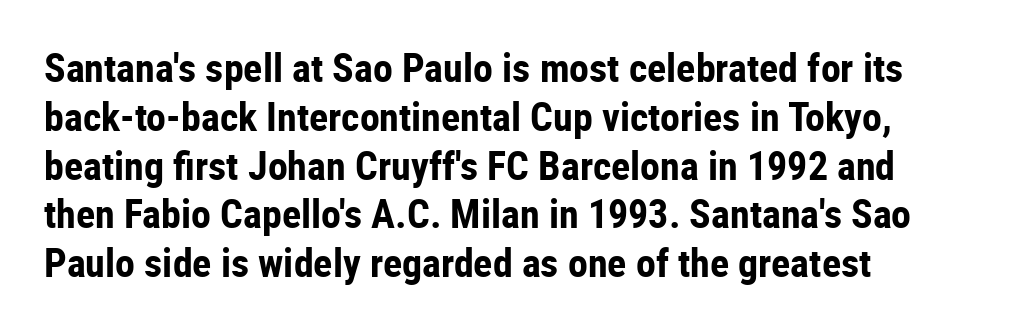
This sample uses plain, unmodified letter spacing. The rendering anchors every line to the left-hand side. A bare baseline throughout the passage. Are there feet on the stems? There aren't — it's a sans.
